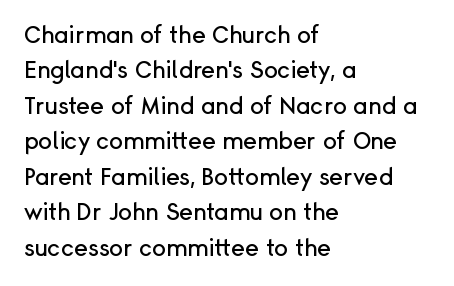
The image shows 23 px text type, upright; set left-aligned, normal line spacing (1.54x), normal letter spacing, not underlined.
